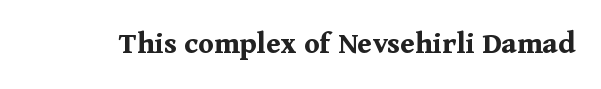
The glyphs in this specimen are seriffed. The letters sit at their default tracking, neither squeezed nor spread. A bare baseline throughout the passage. The letters advance in unequal steps, a hallmark of proportional type.
